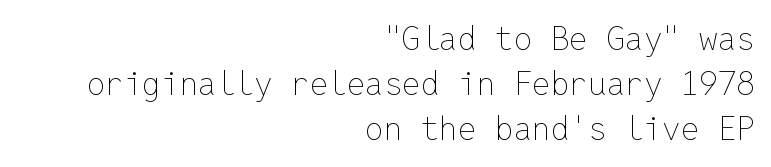
{"italic": "no", "bold": "no", "weight": "thin", "width": "normal", "stroke_contrast": "low", "x_height": "medium", "monospaced": "yes", "underline": "no", "align": "right", "line_spacing": "normal", "line_spacing_ratio": 1.37, "letter_spacing": "normal", "letter_spacing_em": 0.0, "glyph_px": 33}
